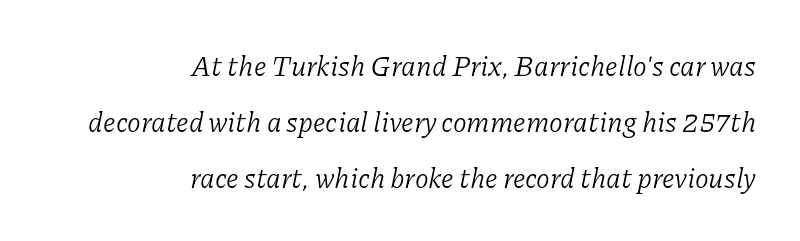
Q: Is the text bold? A: No.
Q: Is the text italic (slanted)? A: Yes, it leans right by about 11 degrees.
Q: Is the typeface a serif or a sans-serif typeface? A: Serif.
Q: Is the text underlined? A: No.
Q: How is the paragraph aligned? A: Right-aligned.
Q: Is the spacing between letters normal or unusually wide? A: Normal.
Q: Is the spacing between lines tight, normal or loose? A: Loose.
Q: Width (condensed, normal, or wide)? A: Normal.
Q: Stroke contrast? A: Low.
Q: x-height? A: Medium.
Q: Monospaced? A: No.
